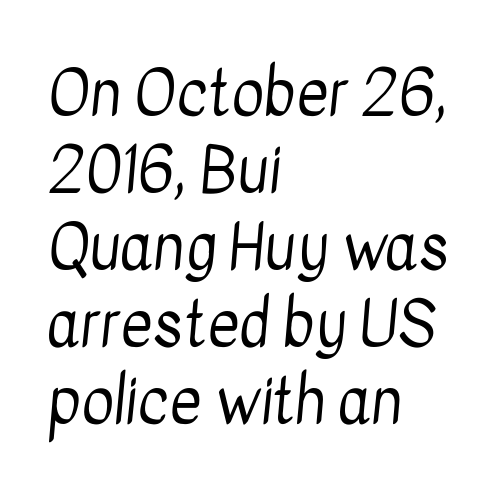
The image shows 62 px regular-weight, condensed sans-serif type; set left-aligned, line spacing 1.24x, normal letter spacing, not underlined; low stroke contrast and a medium x-height.
